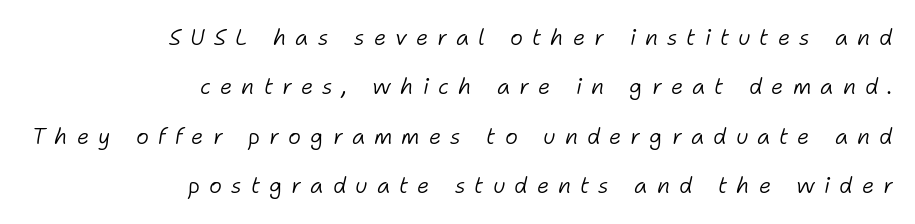
Q: Is the text bold? A: No.
Q: Is the text italic (slanted)? A: Yes, it leans right by about 11 degrees.
Q: Is the text underlined? A: No.
Q: How is the paragraph aligned? A: Right-aligned.
Q: Is the spacing between letters normal or unusually wide? A: Unusually wide.
Q: Is the spacing between lines tight, normal or loose? A: Loose.
